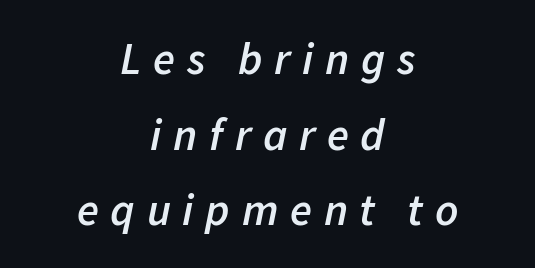
Q: Is the text bold? A: Semi-bold.
Q: Is the text italic (slanted)? A: Yes, it leans right by about 11 degrees.
Q: Is the text underlined? A: No.
Q: How is the paragraph aligned? A: Centered.
Q: Is the spacing between letters normal or unusually wide? A: Unusually wide.
Q: Is the spacing between lines tight, normal or loose? A: Normal.
Q: Width (condensed, normal, or wide)? A: Normal.
Q: Stroke contrast? A: Low.
Q: x-height? A: Medium.
Q: Monospaced? A: No.
